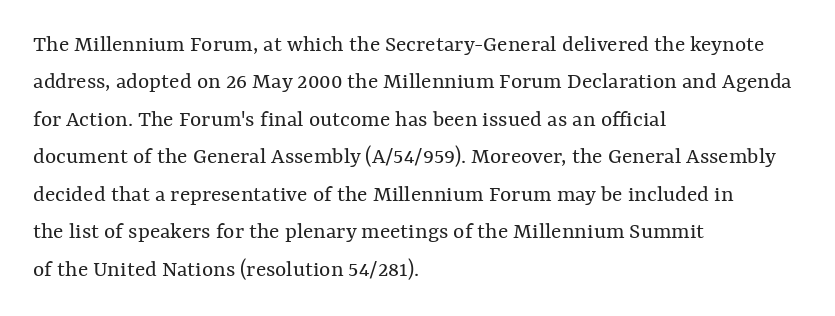
{"italic": "no", "bold": "no", "underline": "no", "align": "left", "line_spacing": "normal", "line_spacing_ratio": 1.56, "letter_spacing": "normal", "letter_spacing_em": 0.0, "glyph_px": 24}
